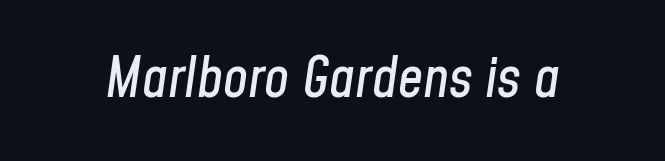
Q: Is the text italic (slanted)? A: Yes, it leans right by about 8 degrees.
Q: Is the text underlined? A: No.
Q: Is the spacing between letters normal or unusually wide? A: Normal.
Q: Width (condensed, normal, or wide)? A: Condensed.
Q: Stroke contrast? A: Low.
Q: x-height? A: Medium.
Q: Monospaced? A: No.
